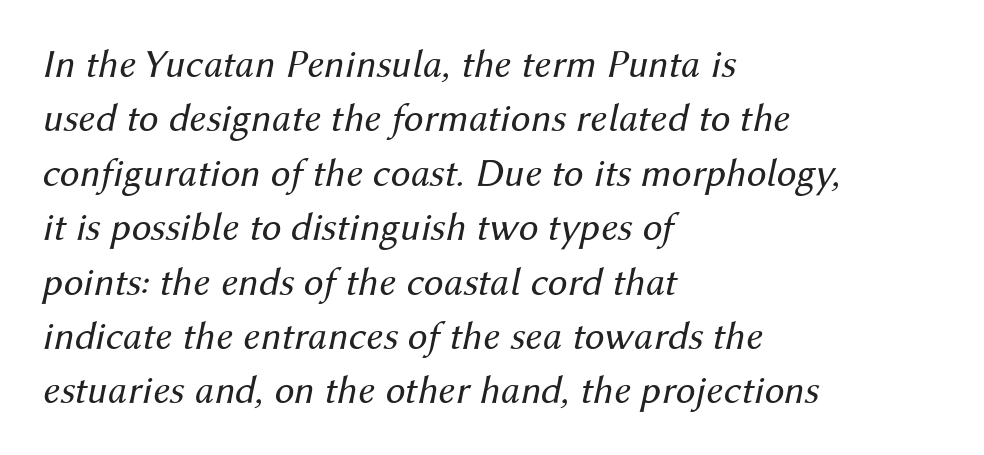
The image shows 40 px regular-weight type, italic (leaning right); set left-aligned, normal line spacing (1.36x), normal letter spacing, not underlined; medium stroke contrast and a medium x-height.
